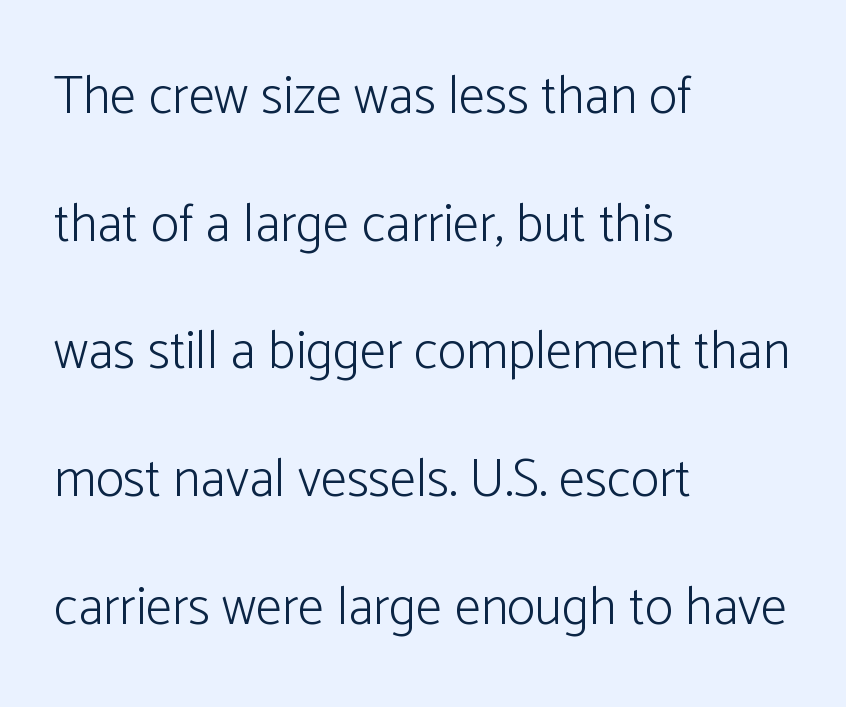
{"serif": "no", "italic": "no", "bold": "no", "weight": "light", "width": "normal", "stroke_contrast": "low", "x_height": "medium", "monospaced": "no", "underline": "no", "align": "left", "line_spacing": "loose", "line_spacing_ratio": 2.41, "letter_spacing": "normal", "letter_spacing_em": 0.0, "glyph_px": 53}
